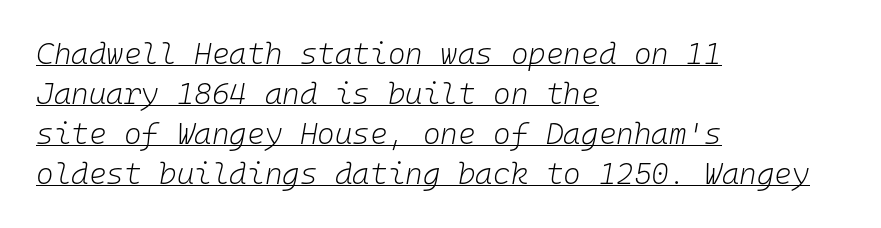
Q: Is the text bold? A: No.
Q: Is the text italic (slanted)? A: Yes, it leans right by about 10 degrees.
Q: Is the text underlined? A: Yes.
Q: How is the paragraph aligned? A: Left-aligned.
Q: Is the spacing between letters normal or unusually wide? A: Normal.
Q: Is the spacing between lines tight, normal or loose? A: Normal.
Q: Width (condensed, normal, or wide)? A: Normal.
Q: Stroke contrast? A: Low.
Q: x-height? A: Medium.
Q: Monospaced? A: Yes.
